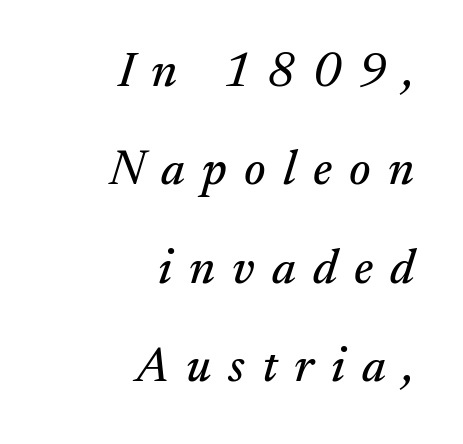
The glyphs look as if they've been sheared to an angle. This sample uses a serif face. Descenders hang freely into open space. The tracking jumps out immediately: characters are airy and widely separated. Teacher's note: observe the even right margin — that is flush-right alignment. The rendering uses a large line-height, opening up the rows.
